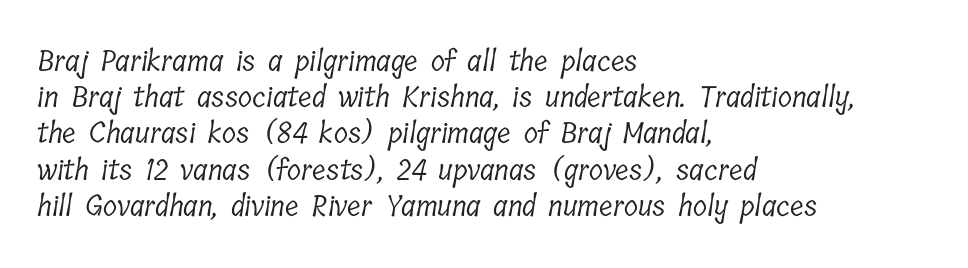
This reads as an unemphasized weight, regular at the heaviest. These lines keep a tight, regular rhythm from letter to letter. Type style note: has serifs. Reading down the column, the eye jumps a familiar distance to each next line.
